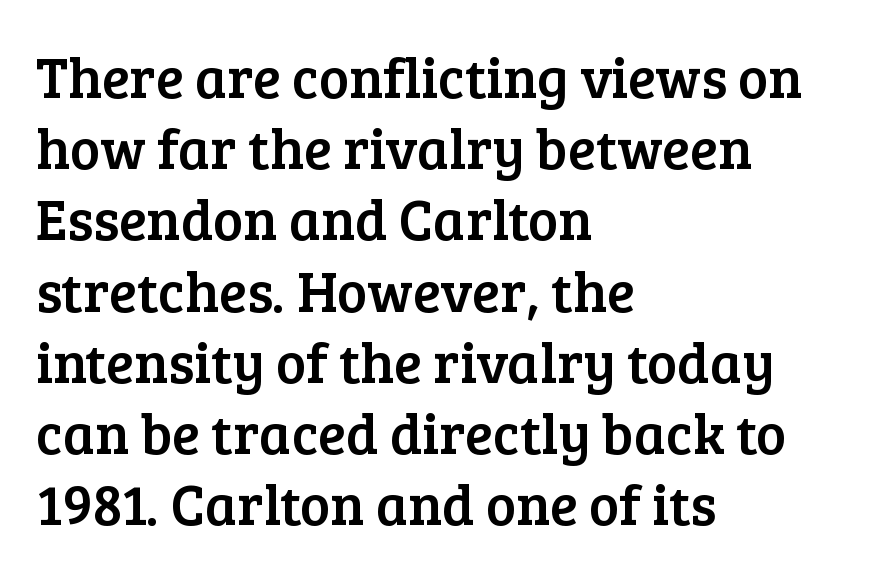
Every row of glyphs begins at an identical x-position on the left. This sample keeps an unexceptional amount of space between lines. These lines are rendered in a variable-pitch font. Every character sits straight up, as roman type does.
